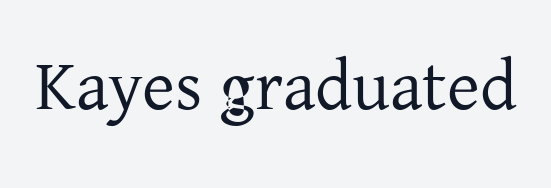
The image shows 71 px regular-weight serif type, upright; set normal letter spacing, not underlined; low stroke contrast and a medium x-height.
